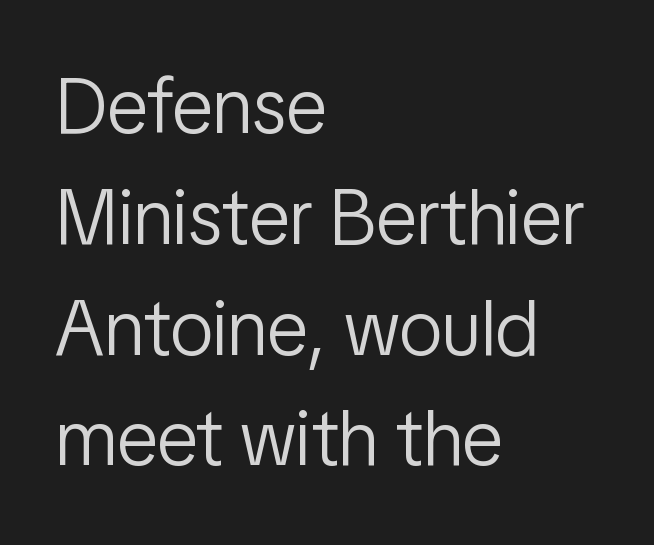
{"serif": "no", "italic": "no", "bold": "no", "weight": "light", "width": "condensed", "stroke_contrast": "low", "x_height": "medium", "monospaced": "no", "underline": "no", "align": "left", "line_spacing": "normal", "line_spacing_ratio": 1.42, "letter_spacing": "normal", "letter_spacing_em": 0.0, "glyph_px": 78}
